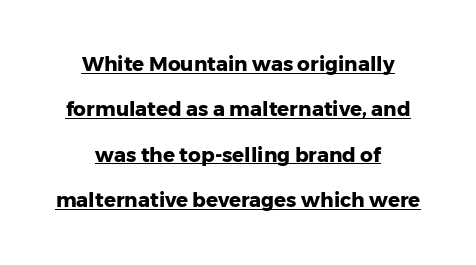
{"italic": "no", "bold": "yes", "underline": "yes", "align": "center", "line_spacing": "loose", "line_spacing_ratio": 2.27, "letter_spacing": "normal", "letter_spacing_em": 0.0, "glyph_px": 20}
